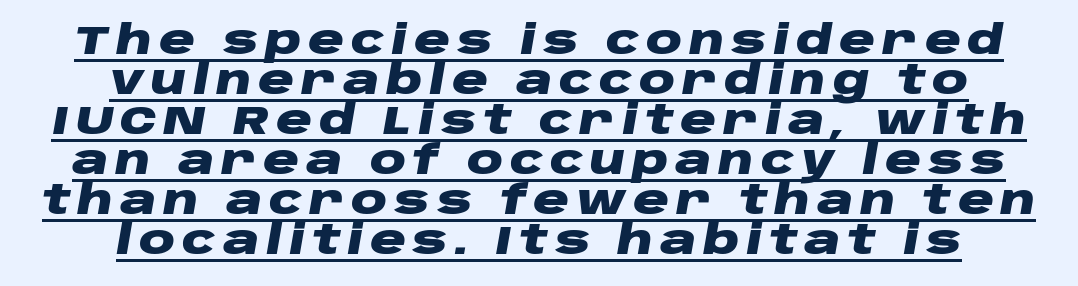
Each line is balanced around a shared central axis. Here the designer chose a conventional face with non-uniform glyph widths. Check the space under the baseline: a stroke is drawn there. This sample uses an oblique cut, with every glyph tilted off the vertical. Bold? Absolutely — the strokes are thick and heavy.
